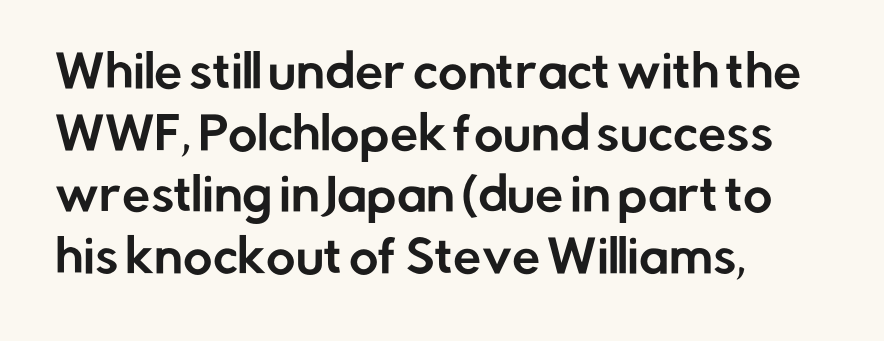
Default kerning and tracking; the words read as compact shapes. The lines in this sample share a left origin and differ only in where they stop. It's the straight-up-and-down kind of type. Here the designer chose a conventional face with non-uniform glyph widths. Regular leading. The typeface chosen for these lines omits serifs.
